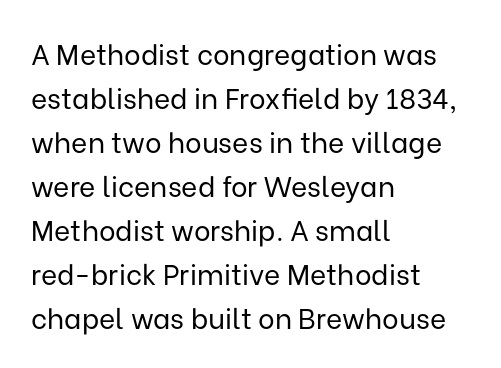
{"serif": "no", "italic": "no", "bold": "no", "weight": "regular", "width": "normal", "stroke_contrast": "low", "x_height": "medium", "monospaced": "no", "underline": "no", "align": "left", "line_spacing": "normal", "line_spacing_ratio": 1.57, "letter_spacing": "normal", "letter_spacing_em": 0.0, "glyph_px": 28}
